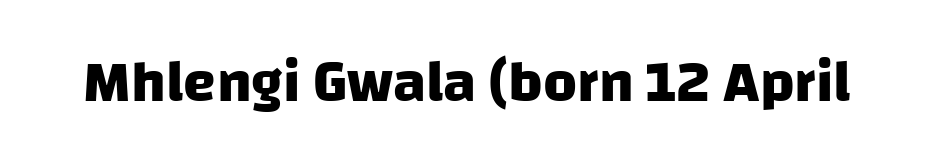
The image shows 59 px heavy sans-serif type; set normal letter spacing, not underlined; low stroke contrast and a large x-height.
